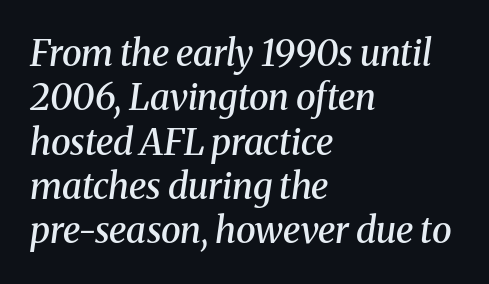
Does extra space separate the letters? No, they use regular spacing. Looks like regular typesetting: each glyph gets only the width it needs. Underline: absent. You can tell from the footed stems that serif type was used. Does the copy run flush right? No — it runs flush left.
